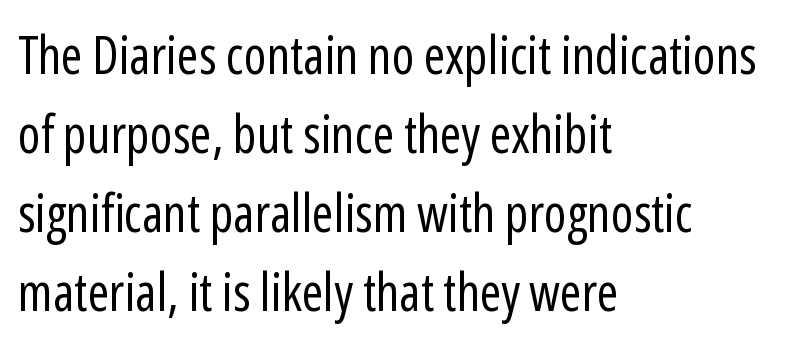
{"serif": "no", "italic": "no", "bold": "no", "weight": "regular", "width": "condensed", "stroke_contrast": "low", "x_height": "medium", "monospaced": "no", "underline": "no", "align": "left", "line_spacing": "normal", "line_spacing_ratio": 1.52, "letter_spacing": "normal", "letter_spacing_em": 0.0, "glyph_px": 52}
